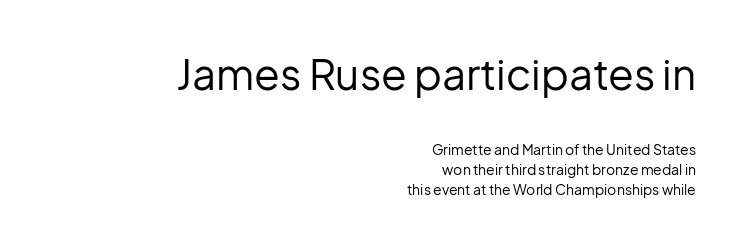
{"serif": "no", "italic": "no", "bold": "no", "weight": "regular", "width": "normal", "stroke_contrast": "low", "x_height": "medium", "monospaced": "no", "underline": "no", "align": "right", "line_spacing": "normal", "line_spacing_ratio": 1.44, "letter_spacing": "normal", "letter_spacing_em": 0.0, "larger_block": "first", "size_ratio": 3.0, "glyph_px": 42}
